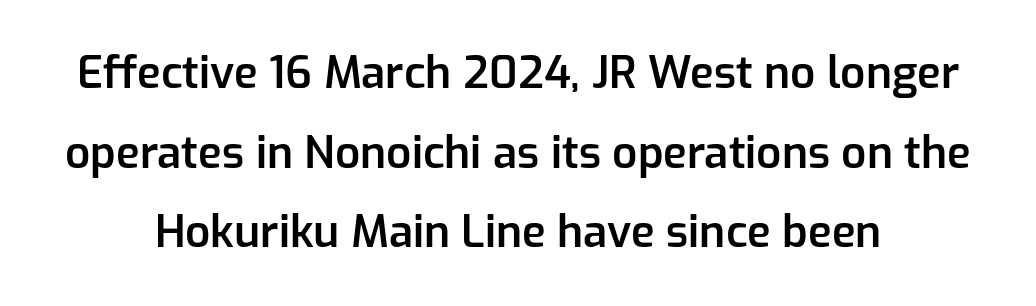
Q: Is the text bold? A: Semi-bold.
Q: Is the text italic (slanted)? A: No, it is upright.
Q: Is the typeface a serif or a sans-serif typeface? A: Sans-serif.
Q: Is the text underlined? A: No.
Q: How is the paragraph aligned? A: Centered.
Q: Is the spacing between letters normal or unusually wide? A: Normal.
Q: Width (condensed, normal, or wide)? A: Normal.
Q: Stroke contrast? A: Low.
Q: x-height? A: Medium.
Q: Monospaced? A: No.
